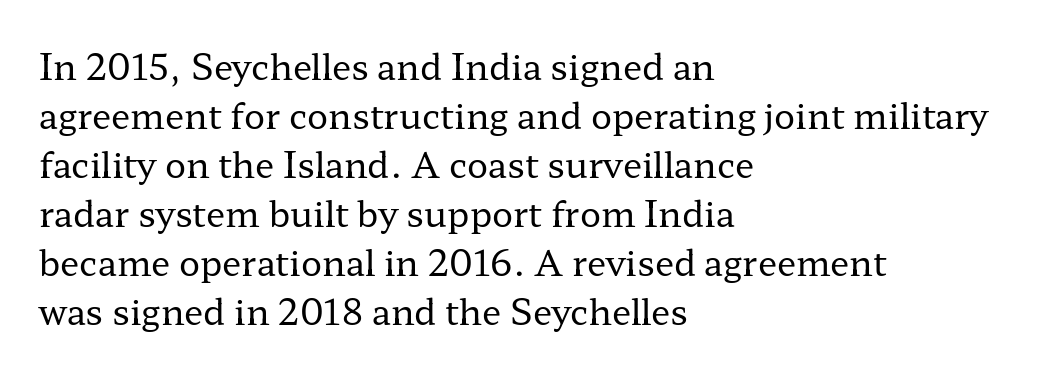
Q: Is the text bold? A: No.
Q: Is the text italic (slanted)? A: No, it is upright.
Q: Is the typeface a serif or a sans-serif typeface? A: Serif.
Q: Is the text underlined? A: No.
Q: How is the paragraph aligned? A: Left-aligned.
Q: Is the spacing between letters normal or unusually wide? A: Normal.
Q: Is the spacing between lines tight, normal or loose? A: Normal.
Q: Width (condensed, normal, or wide)? A: Wide.
Q: Stroke contrast? A: Low.
Q: x-height? A: Medium.
Q: Monospaced? A: No.
